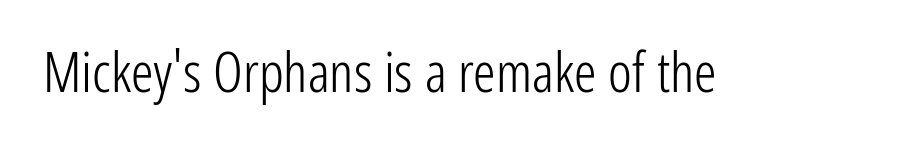
Q: Is the text bold? A: No.
Q: Is the text italic (slanted)? A: No, it is upright.
Q: Is the typeface a serif or a sans-serif typeface? A: Sans-serif.
Q: Is the text underlined? A: No.
Q: Is the spacing between letters normal or unusually wide? A: Normal.
Q: Width (condensed, normal, or wide)? A: Condensed.
Q: Stroke contrast? A: Low.
Q: x-height? A: Medium.
Q: Monospaced? A: No.
